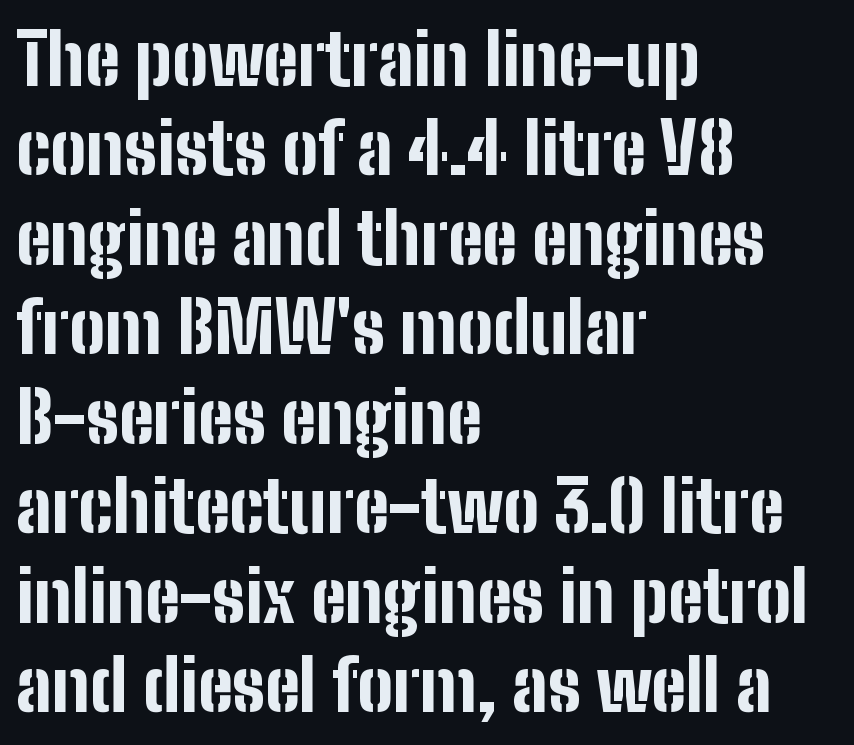
{"serif": "no", "italic": "no", "bold": "yes", "weight": "bold", "width": "condensed", "stroke_contrast": "low", "x_height": "medium", "monospaced": "no", "underline": "no", "align": "left", "line_spacing": "normal", "line_spacing_ratio": 1.26, "letter_spacing": "normal", "letter_spacing_em": 0.0, "glyph_px": 71}
